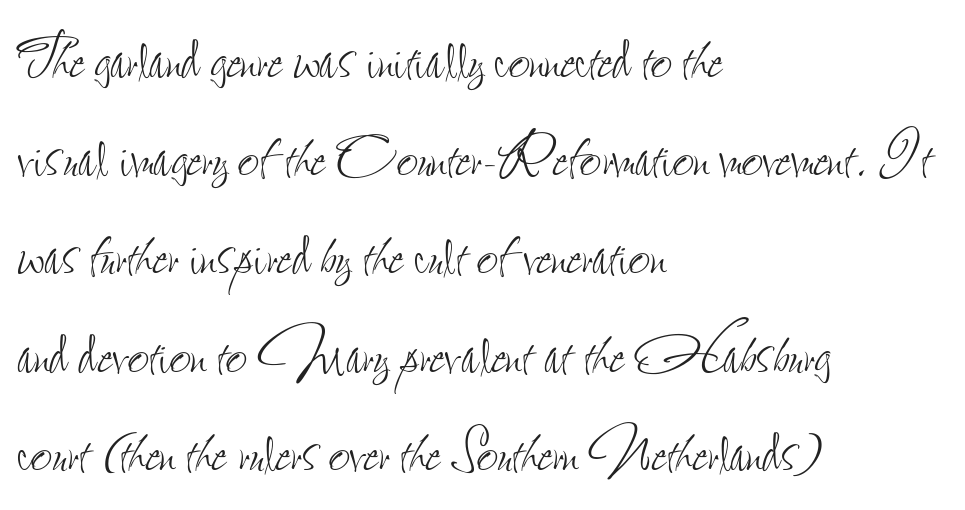
{"bold": "no", "weight": "thin", "width": "condensed", "stroke_contrast": "low", "x_height": "small", "monospaced": "no", "underline": "no", "align": "left", "line_spacing": "normal", "line_spacing_ratio": 1.31, "letter_spacing": "normal", "letter_spacing_em": 0.0, "glyph_px": 75}
